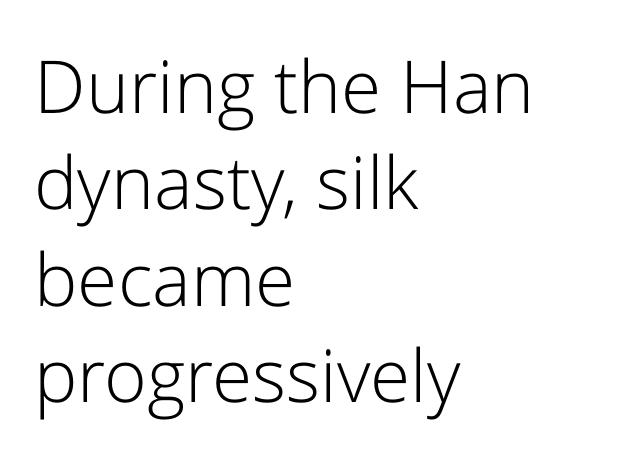
{"serif": "no", "italic": "no", "bold": "no", "weight": "light", "width": "normal", "stroke_contrast": "low", "x_height": "medium", "monospaced": "no", "underline": "no", "align": "left", "line_spacing": "normal", "line_spacing_ratio": 1.32, "letter_spacing": "normal", "letter_spacing_em": 0.0, "glyph_px": 73}
